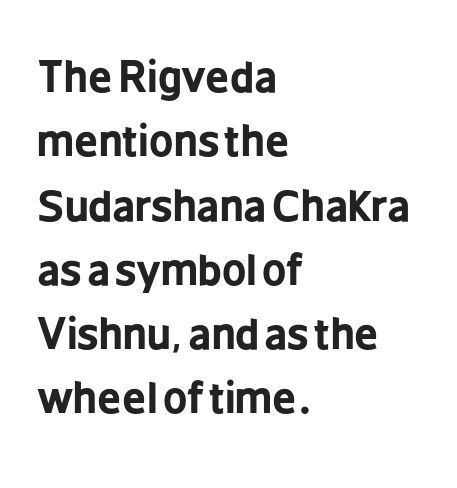
Its strokes are broad and dark, the hallmark of bold type. Posture: upright roman. Every row of glyphs begins at an identical x-position on the left. Are there feet on the stems? There aren't — it's a sans. Look at the tracking — it's just the regular setting, nothing added.
